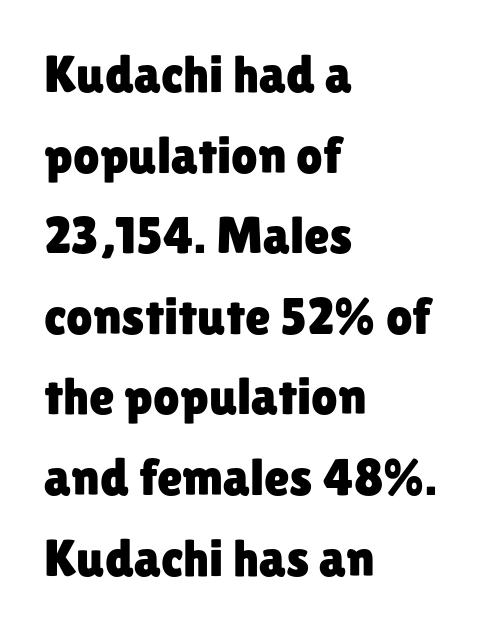
Q: Is the text italic (slanted)? A: No, it is upright.
Q: Is the typeface a serif or a sans-serif typeface? A: Sans-serif.
Q: Is the text underlined? A: No.
Q: How is the paragraph aligned? A: Left-aligned.
Q: Is the spacing between letters normal or unusually wide? A: Normal.
Q: Is the spacing between lines tight, normal or loose? A: Normal.
Q: Width (condensed, normal, or wide)? A: Normal.
Q: Stroke contrast? A: Low.
Q: x-height? A: Medium.
Q: Monospaced? A: No.
